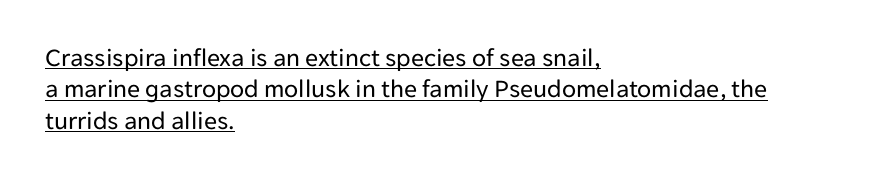
The letters stand straight up with perfectly vertical stems. Weight class: somewhere from thin through regular. This sample carries an underscore along the baseline area. The type is set solid horizontally, with unmodified tracking.
